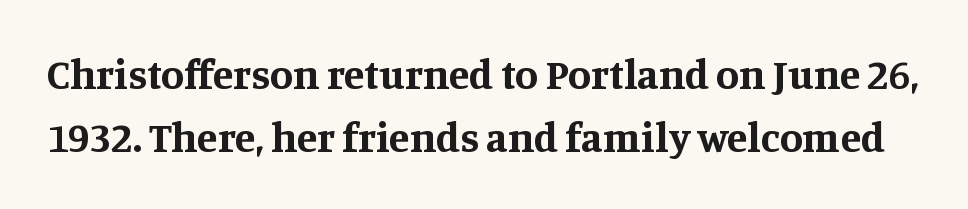
{"serif": "yes", "italic": "no", "bold": "yes", "weight": "bold", "width": "normal", "stroke_contrast": "medium", "x_height": "large", "monospaced": "no", "underline": "no", "line_spacing": "normal", "line_spacing_ratio": 1.49, "letter_spacing": "normal", "letter_spacing_em": 0.0, "glyph_px": 42}
